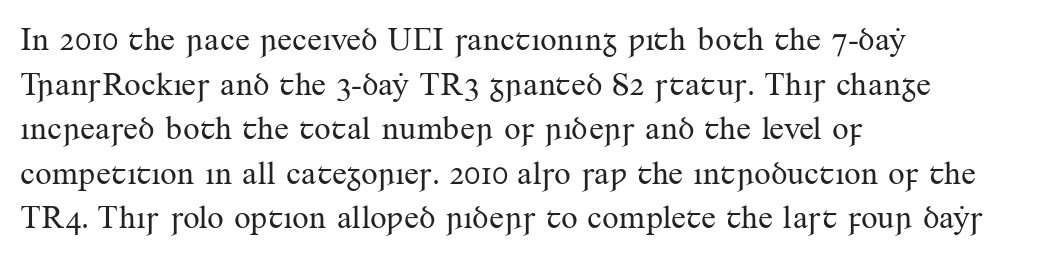
Q: Is the text bold? A: No.
Q: Is the text italic (slanted)? A: No, it is upright.
Q: Is the typeface a serif or a sans-serif typeface? A: Serif.
Q: Is the text underlined? A: No.
Q: How is the paragraph aligned? A: Left-aligned.
Q: Is the spacing between letters normal or unusually wide? A: Normal.
Q: Is the spacing between lines tight, normal or loose? A: Normal.
Q: Width (condensed, normal, or wide)? A: Normal.
Q: Stroke contrast? A: Medium.
Q: x-height? A: Small.
Q: Monospaced? A: No.
